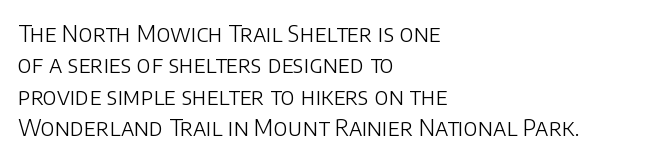
Q: Is the text bold? A: No.
Q: Is the text italic (slanted)? A: No, it is upright.
Q: Is the text underlined? A: No.
Q: How is the paragraph aligned? A: Left-aligned.
Q: Is the spacing between letters normal or unusually wide? A: Normal.
Q: Is the spacing between lines tight, normal or loose? A: Normal.
